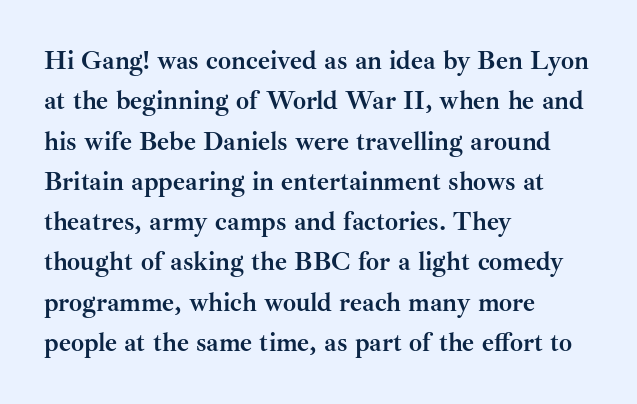
A classic flush-left, rag-right setting is used for this passage. Rows of type keep a routine distance in the vertical direction. Descenders are the only things crossing below the line. The strokes are fattened all the way to bold. Tracking value appears to be zero — textbook default spacing.
